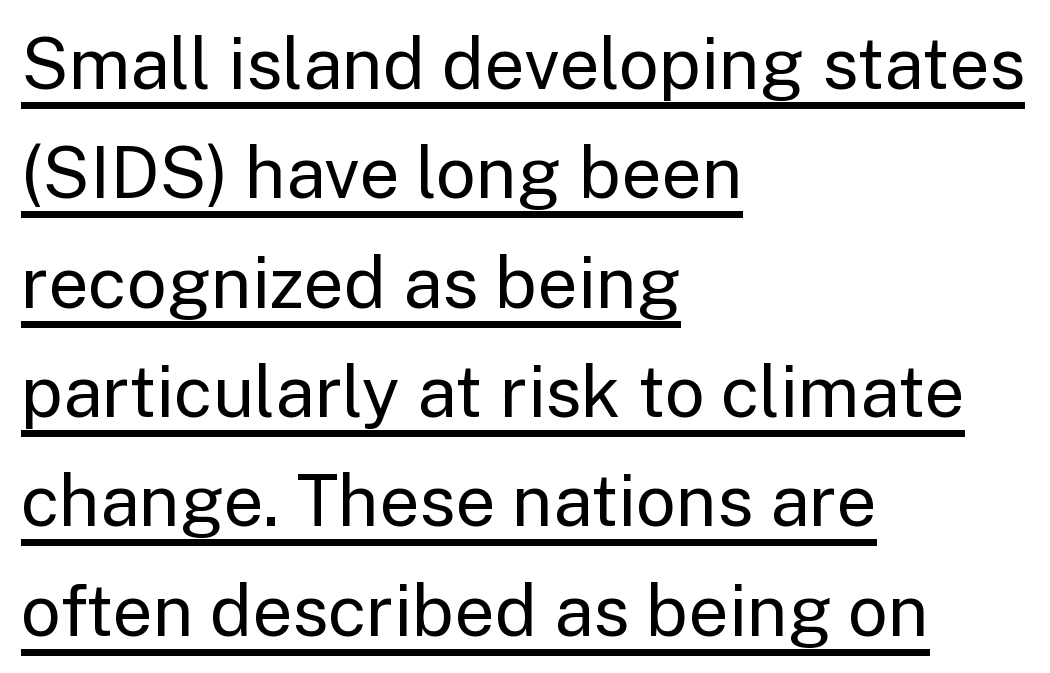
Q: Is the text bold? A: No.
Q: Is the text italic (slanted)? A: No, it is upright.
Q: Is the typeface a serif or a sans-serif typeface? A: Sans-serif.
Q: Is the text underlined? A: Yes.
Q: How is the paragraph aligned? A: Left-aligned.
Q: Is the spacing between letters normal or unusually wide? A: Normal.
Q: Is the spacing between lines tight, normal or loose? A: Normal.
Q: Width (condensed, normal, or wide)? A: Normal.
Q: Stroke contrast? A: Low.
Q: x-height? A: Medium.
Q: Monospaced? A: No.
